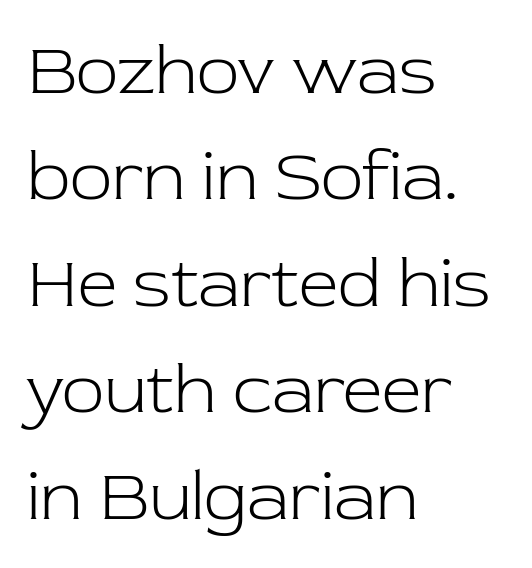
{"serif": "yes", "italic": "no", "bold": "no", "weight": "light", "width": "normal", "stroke_contrast": "low", "x_height": "medium", "monospaced": "no", "underline": "no", "align": "left", "line_spacing": "normal", "line_spacing_ratio": 1.52, "letter_spacing": "normal", "letter_spacing_em": 0.0, "glyph_px": 70}
